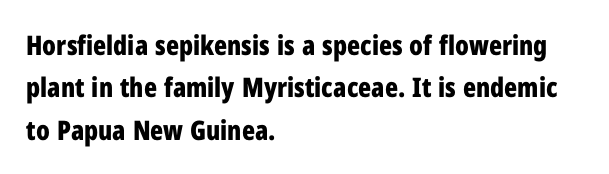
Q: Is the text bold? A: Yes.
Q: Is the text italic (slanted)? A: No, it is upright.
Q: Is the text underlined? A: No.
Q: How is the paragraph aligned? A: Left-aligned.
Q: Is the spacing between letters normal or unusually wide? A: Normal.
Q: Is the spacing between lines tight, normal or loose? A: Normal.
